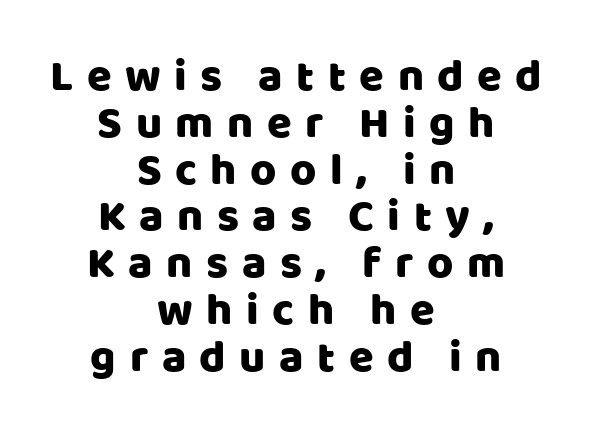
Q: Is the text italic (slanted)? A: No, it is upright.
Q: Is the typeface a serif or a sans-serif typeface? A: Sans-serif.
Q: Is the text underlined? A: No.
Q: How is the paragraph aligned? A: Centered.
Q: Is the spacing between letters normal or unusually wide? A: Unusually wide.
Q: Is the spacing between lines tight, normal or loose? A: Tight.
Q: Width (condensed, normal, or wide)? A: Normal.
Q: Stroke contrast? A: Low.
Q: x-height? A: Large.
Q: Monospaced? A: No.
